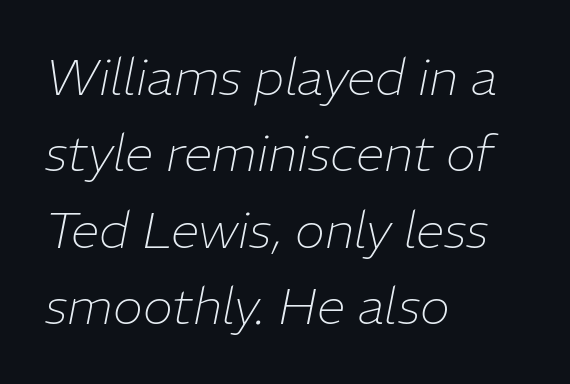
Q: Is the text bold? A: No.
Q: Is the text italic (slanted)? A: Yes, it leans right by about 11 degrees.
Q: Is the text underlined? A: No.
Q: How is the paragraph aligned? A: Left-aligned.
Q: Is the spacing between letters normal or unusually wide? A: Normal.
Q: Is the spacing between lines tight, normal or loose? A: Normal.
Q: Width (condensed, normal, or wide)? A: Normal.
Q: Stroke contrast? A: Low.
Q: x-height? A: Medium.
Q: Monospaced? A: No.
